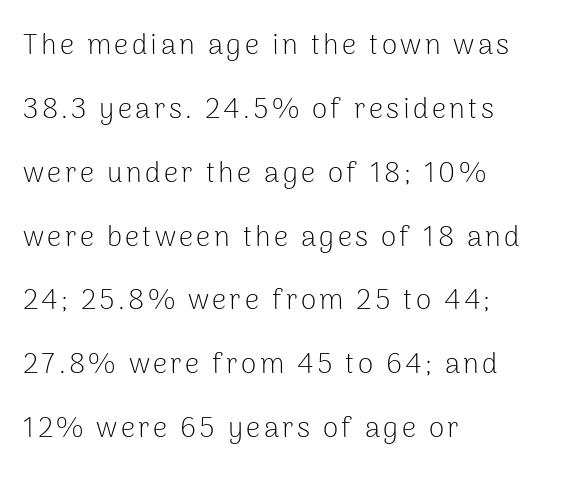
Q: Is the text bold? A: No.
Q: Is the text italic (slanted)? A: No, it is upright.
Q: Is the typeface a serif or a sans-serif typeface? A: Sans-serif.
Q: Is the text underlined? A: No.
Q: How is the paragraph aligned? A: Left-aligned.
Q: Is the spacing between lines tight, normal or loose? A: Loose.
Q: Width (condensed, normal, or wide)? A: Normal.
Q: Stroke contrast? A: Low.
Q: x-height? A: Medium.
Q: Monospaced? A: No.
